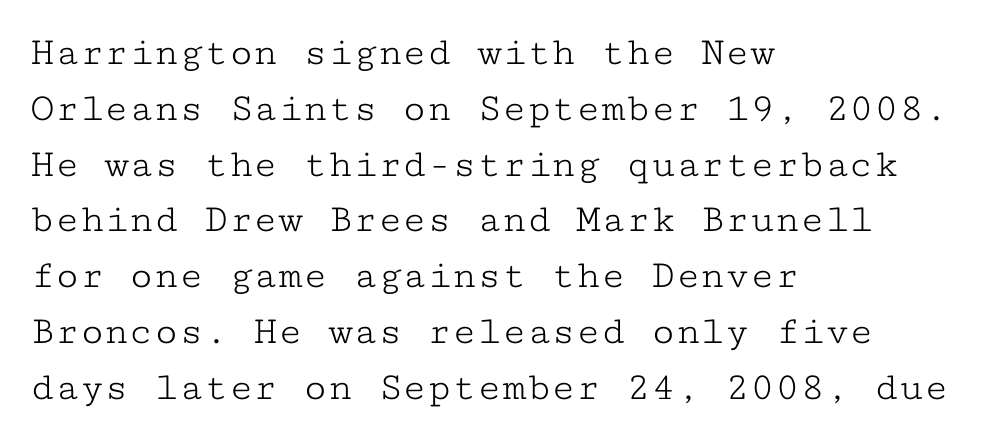
Q: Is the text bold? A: No.
Q: Is the text italic (slanted)? A: No, it is upright.
Q: Is the typeface a serif or a sans-serif typeface? A: Serif.
Q: Is the text underlined? A: No.
Q: How is the paragraph aligned? A: Left-aligned.
Q: Is the spacing between letters normal or unusually wide? A: Normal.
Q: Is the spacing between lines tight, normal or loose? A: Normal.
Q: Width (condensed, normal, or wide)? A: Wide.
Q: Stroke contrast? A: Low.
Q: x-height? A: Medium.
Q: Monospaced? A: Yes.
